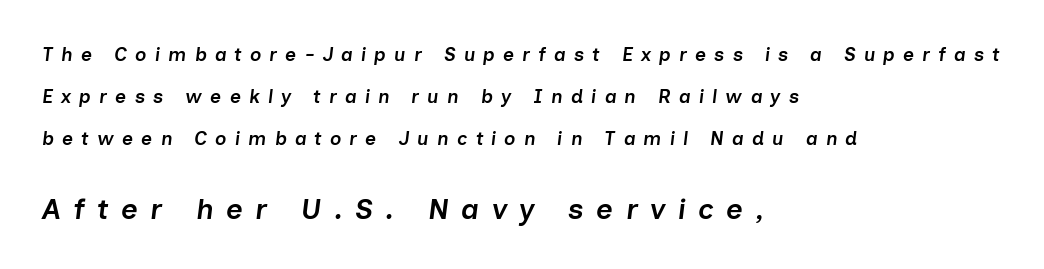
Q: Is the text bold? A: Semi-bold.
Q: Is the text italic (slanted)? A: Yes, it leans right by about 7 degrees.
Q: Is the text underlined? A: No.
Q: How is the paragraph aligned? A: Left-aligned.
Q: Is the spacing between letters normal or unusually wide? A: Unusually wide.
Q: Is the spacing between lines tight, normal or loose? A: Loose.
Q: Which block of text is set in a larger size, the first (top) or the second (bottom)? A: The second (bottom) one.
Q: Width (condensed, normal, or wide)? A: Normal.
Q: Stroke contrast? A: Low.
Q: x-height? A: Medium.
Q: Monospaced? A: No.
